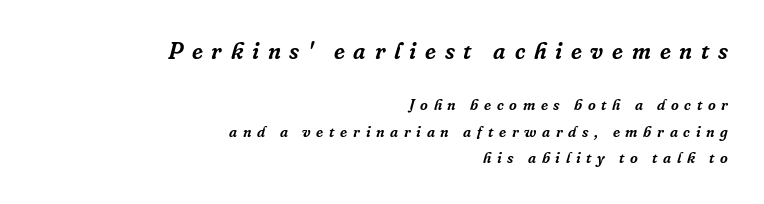
{"italic": "yes", "lean": "right", "slant_degrees": 16, "underline": "no", "align": "right", "line_spacing_ratio": 1.77, "letter_spacing": "wide", "letter_spacing_em": 0.38, "larger_block": "first", "size_ratio": 1.53, "glyph_px": 23}
